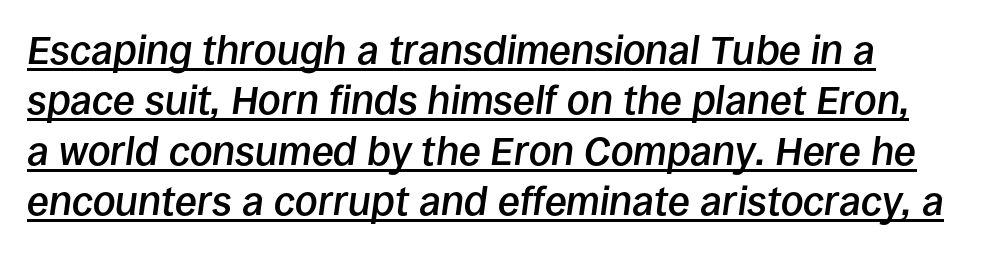
{"italic": "yes", "lean": "right", "slant_degrees": 8, "bold": "semi", "weight": "semibold", "width": "normal", "stroke_contrast": "low", "x_height": "large", "monospaced": "no", "underline": "yes", "line_spacing": "normal", "line_spacing_ratio": 1.26, "letter_spacing": "normal", "letter_spacing_em": 0.0, "glyph_px": 40}
